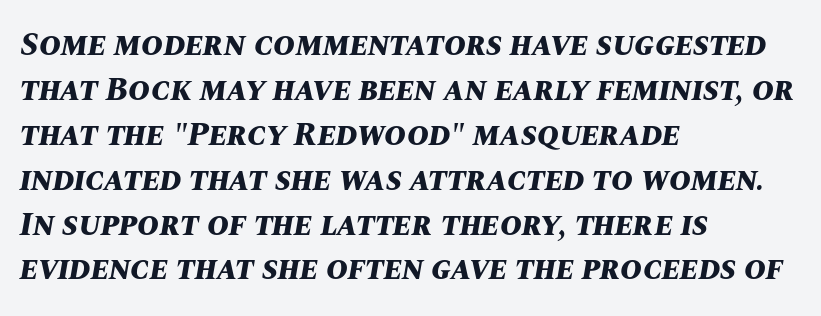
Q: Is the text bold? A: Yes.
Q: Is the text italic (slanted)? A: Yes, it leans right by about 10 degrees.
Q: Is the text underlined? A: No.
Q: How is the paragraph aligned? A: Left-aligned.
Q: Is the spacing between letters normal or unusually wide? A: Normal.
Q: Is the spacing between lines tight, normal or loose? A: Normal.
Q: Width (condensed, normal, or wide)? A: Normal.
Q: Stroke contrast? A: Medium.
Q: x-height? A: Large.
Q: Monospaced? A: No.
